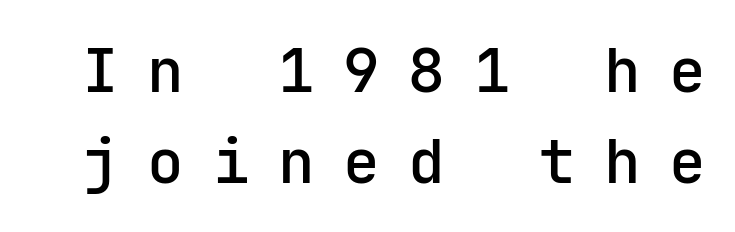
{"serif": "no", "italic": "no", "bold": "semi", "weight": "semibold", "width": "normal", "stroke_contrast": "low", "x_height": "medium", "underline": "no", "line_spacing": "normal", "line_spacing_ratio": 1.5, "letter_spacing": "wide", "letter_spacing_em": 0.47, "glyph_px": 61}
